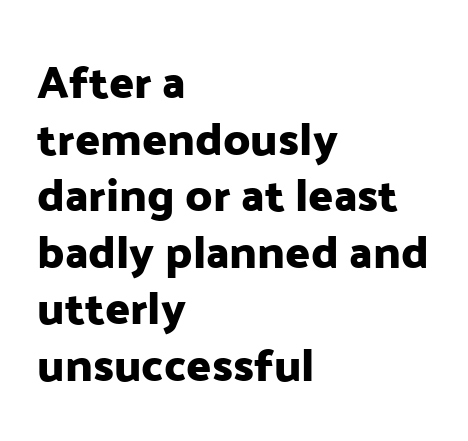
Q: Is the text italic (slanted)? A: No, it is upright.
Q: Is the typeface a serif or a sans-serif typeface? A: Sans-serif.
Q: Is the text underlined? A: No.
Q: How is the paragraph aligned? A: Left-aligned.
Q: Is the spacing between letters normal or unusually wide? A: Normal.
Q: Width (condensed, normal, or wide)? A: Normal.
Q: Stroke contrast? A: Low.
Q: x-height? A: Medium.
Q: Monospaced? A: No.
